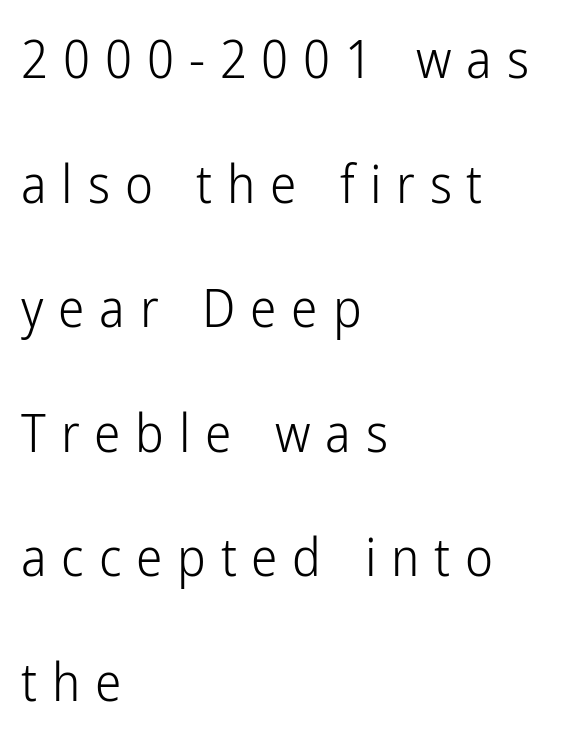
Q: Is the text bold? A: No.
Q: Is the text italic (slanted)? A: No, it is upright.
Q: Is the typeface a serif or a sans-serif typeface? A: Sans-serif.
Q: Is the text underlined? A: No.
Q: How is the paragraph aligned? A: Left-aligned.
Q: Is the spacing between letters normal or unusually wide? A: Unusually wide.
Q: Is the spacing between lines tight, normal or loose? A: Loose.
Q: Width (condensed, normal, or wide)? A: Condensed.
Q: Stroke contrast? A: Low.
Q: x-height? A: Medium.
Q: Monospaced? A: No.
